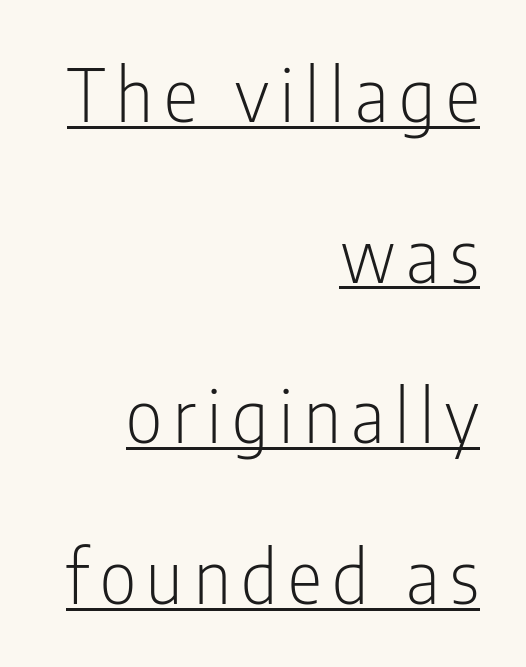
Q: Is the text bold? A: No.
Q: Is the text italic (slanted)? A: No, it is upright.
Q: Is the typeface a serif or a sans-serif typeface? A: Sans-serif.
Q: Is the text underlined? A: Yes.
Q: How is the paragraph aligned? A: Right-aligned.
Q: Is the spacing between lines tight, normal or loose? A: Loose.
Q: Width (condensed, normal, or wide)? A: Condensed.
Q: Stroke contrast? A: Low.
Q: x-height? A: Medium.
Q: Monospaced? A: No.
